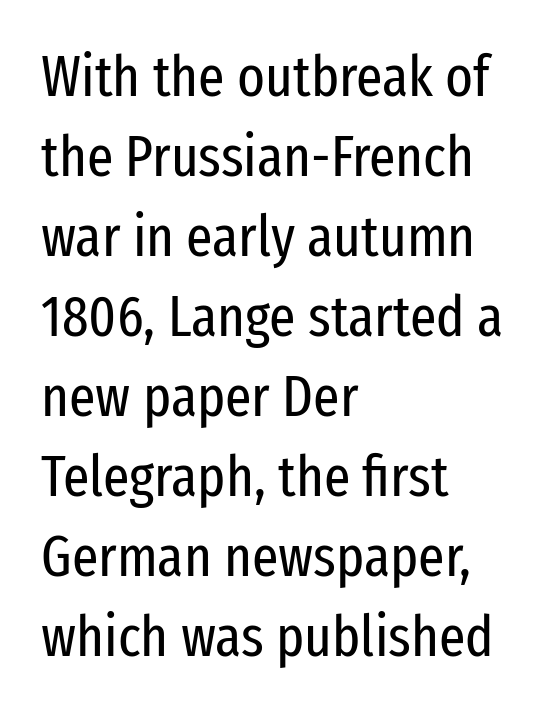
Weight: regular or lighter. The compositor pushed each line to the left boundary. Has an underline been added? It has not. The face used here is a sans, in the tradition of grotesques and geometrics. Students, note that the glyphs here touch the page at normal intervals. Quick note: interline space is typical.
